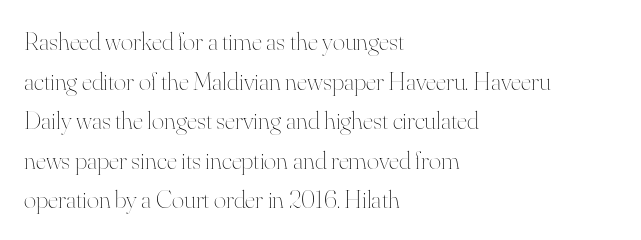
{"italic": "no", "bold": "no", "underline": "no", "align": "left", "line_spacing": "normal", "line_spacing_ratio": 1.52, "letter_spacing": "normal", "letter_spacing_em": 0.0, "glyph_px": 26}
